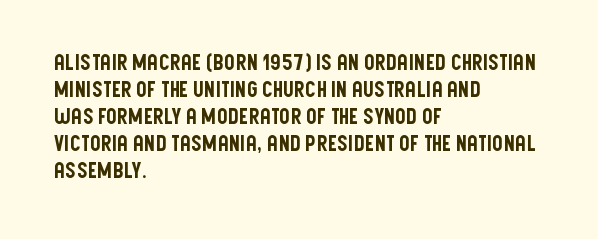
{"italic": "no", "underline": "no", "align": "left", "line_spacing": "normal", "line_spacing_ratio": 1.29, "letter_spacing": "normal", "letter_spacing_em": 0.0, "glyph_px": 21}
